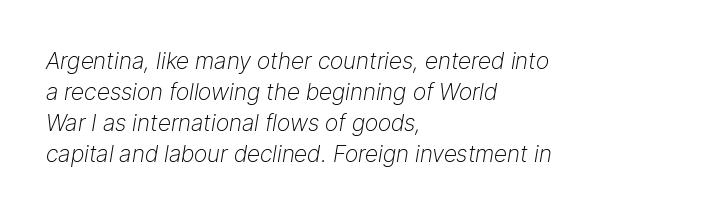
The image shows 23 px text type, italic (leaning right); set left-aligned, normal line spacing (1.35x), normal letter spacing, not underlined.
